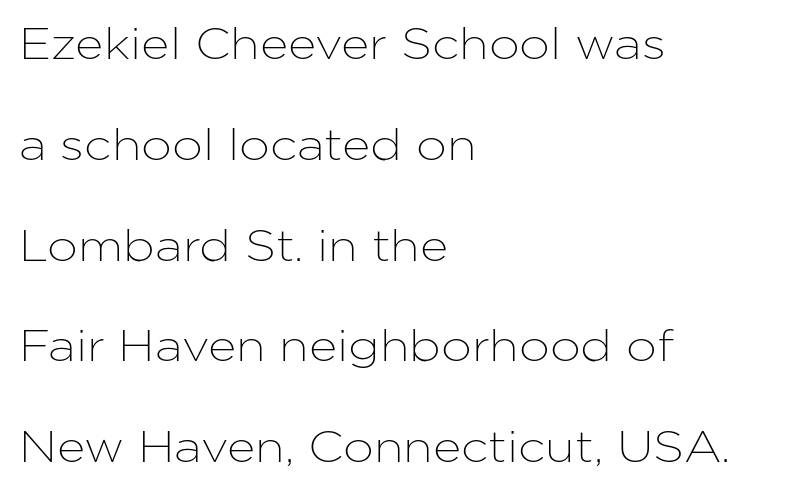
{"serif": "no", "italic": "no", "width": "normal", "stroke_contrast": "low", "x_height": "medium", "monospaced": "no", "underline": "no", "align": "left", "line_spacing": "loose", "line_spacing_ratio": 2.29, "letter_spacing": "normal", "letter_spacing_em": 0.0, "glyph_px": 44}
